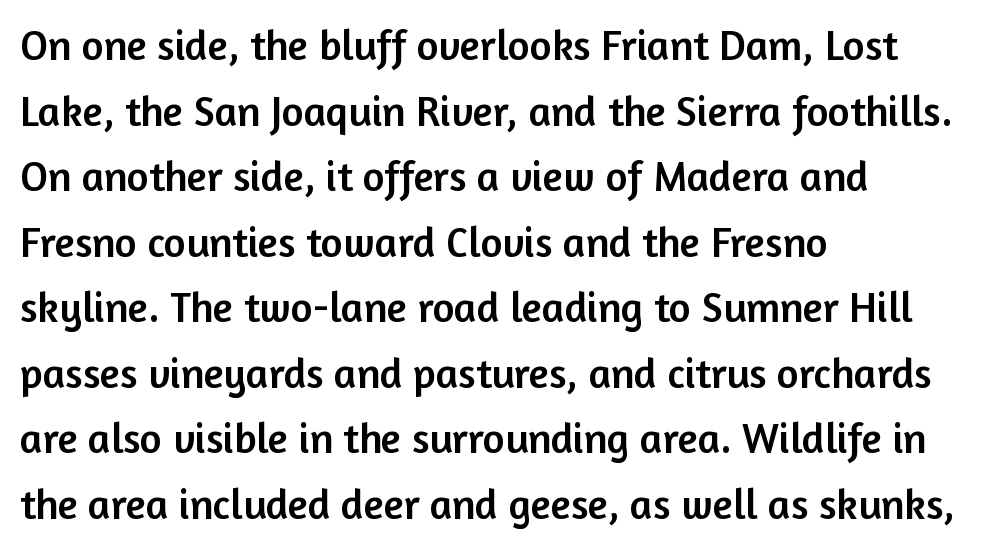
Ascenders rise straight up at ninety degrees. A normal amount of white space separates one row of letters from the next. Alignment: flush left. Examine the stroke ends and you'll find no serifs. Spacing between characters is what you'd get straight out of the box.
